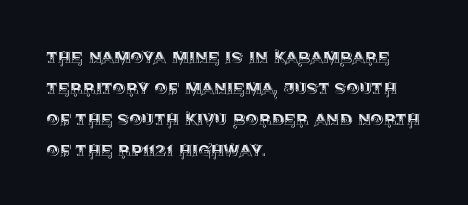
Layout note: lines flush left. Designer's note — italics off, roman on. The baseline area is clear. Reading down the column, the eye jumps a familiar distance to each next line. Default kerning and tracking; the words read as compact shapes.
